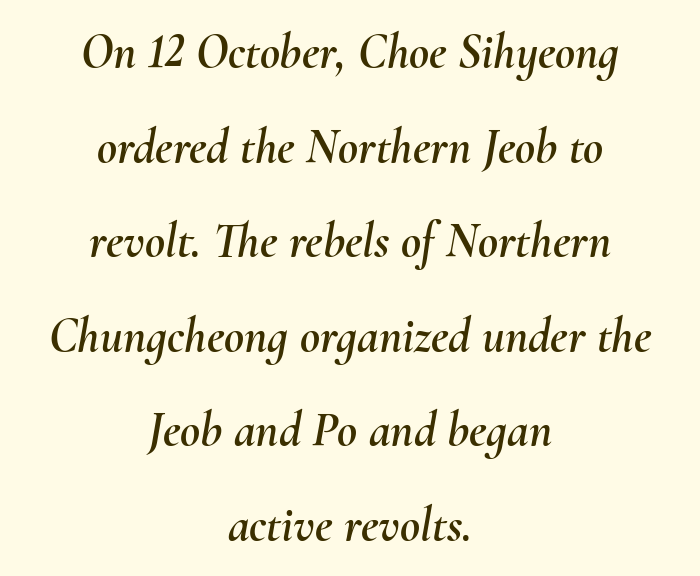
Character widths vary here, with narrow letters taking less room than wide ones. Horizontal bands of white between lines are thick stripes. The space directly below the letters is spotless. You can tell it's italic because the verticals aren't actually vertical. If you folded the block vertically in half, each line would mirror itself in length. The rendering keeps characters at their native spacing.
